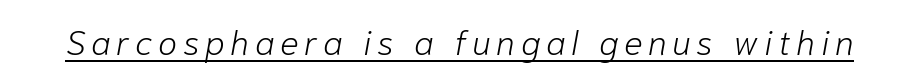
You could not count columns in this text — the font is proportionally spaced. The specimen reads as italic at a glance. Descenders here cross a horizontal rule under the line. Stem width sits at or under what a default text font uses.
